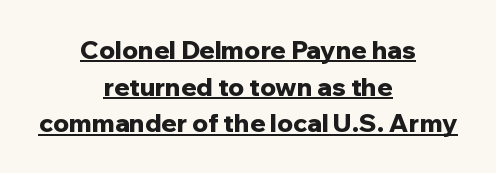
The image shows 25 px bold type, upright; set centered, normal line spacing (1.47x), normal letter spacing, underlined.
